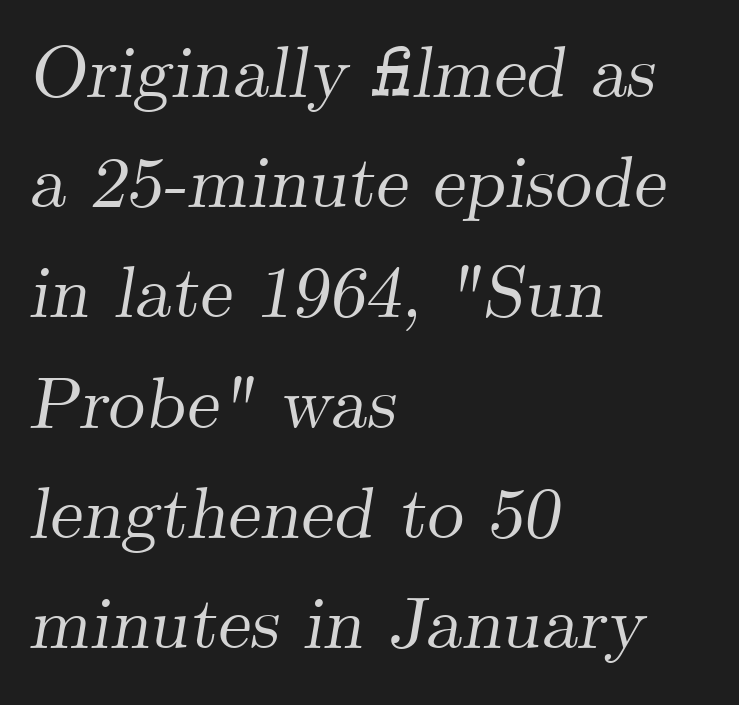
Q: Is the text italic (slanted)? A: Yes, it leans right by about 9 degrees.
Q: Is the typeface a serif or a sans-serif typeface? A: Serif.
Q: Is the text underlined? A: No.
Q: How is the paragraph aligned? A: Left-aligned.
Q: Is the spacing between letters normal or unusually wide? A: Normal.
Q: Is the spacing between lines tight, normal or loose? A: Normal.
Q: Width (condensed, normal, or wide)? A: Normal.
Q: Stroke contrast? A: Medium.
Q: x-height? A: Small.
Q: Monospaced? A: No.
